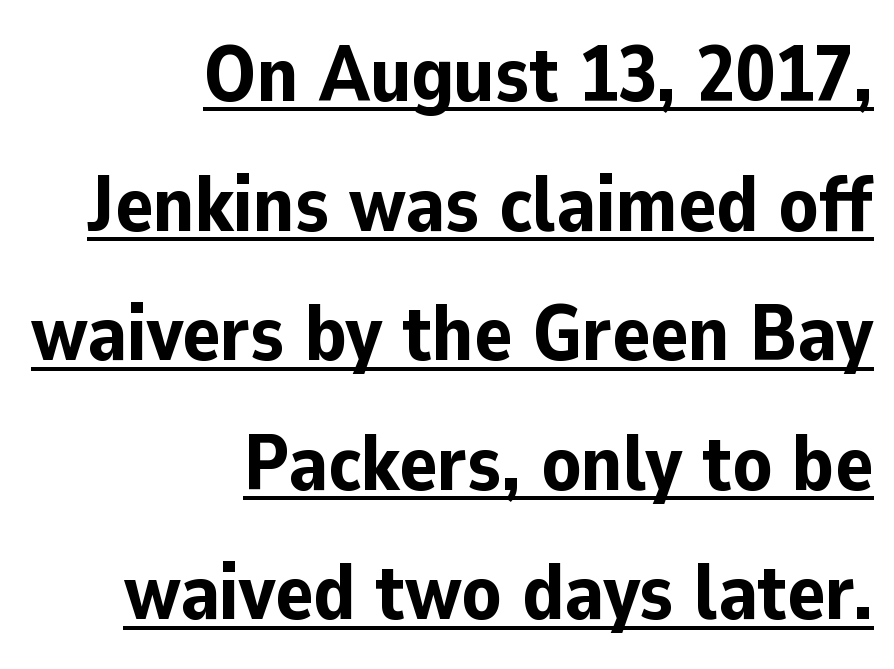
Q: Is the text bold? A: Yes.
Q: Is the text italic (slanted)? A: No, it is upright.
Q: Is the typeface a serif or a sans-serif typeface? A: Sans-serif.
Q: Is the text underlined? A: Yes.
Q: How is the paragraph aligned? A: Right-aligned.
Q: Is the spacing between letters normal or unusually wide? A: Normal.
Q: Is the spacing between lines tight, normal or loose? A: Normal.
Q: Width (condensed, normal, or wide)? A: Normal.
Q: Stroke contrast? A: Low.
Q: x-height? A: Medium.
Q: Monospaced? A: No.
